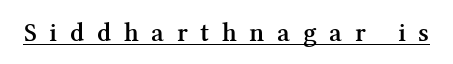
Tall strokes in this sample are plumb rather than angled. Loose tracking; the words dissolve into strings of separated letters. This sample carries an underscore along the baseline area. These lines carry some extra weight — a demibold, not a full bold.
